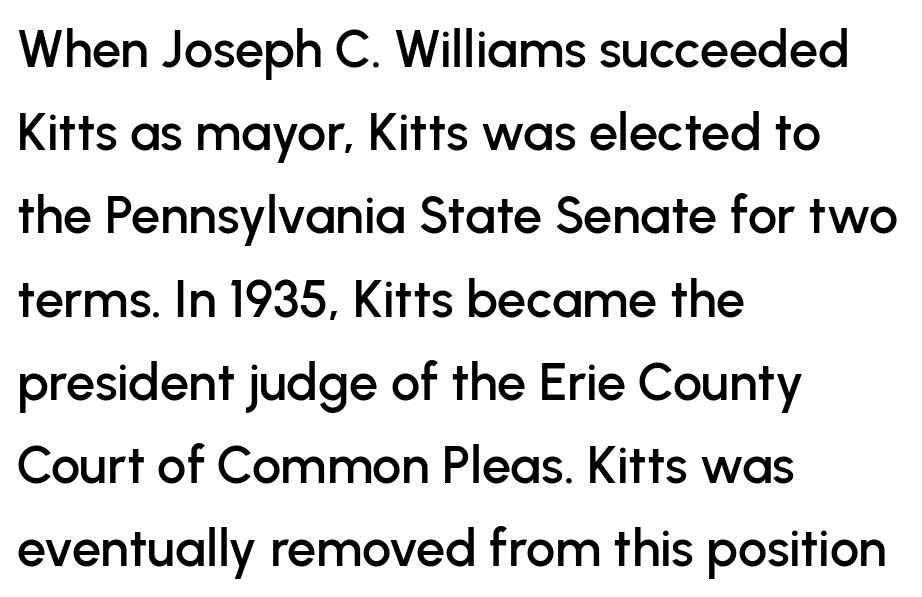
The image shows 52 px sans-serif type, upright; set left-aligned, normal line spacing (1.6x), normal letter spacing, not underlined; low stroke contrast and a medium x-height.
